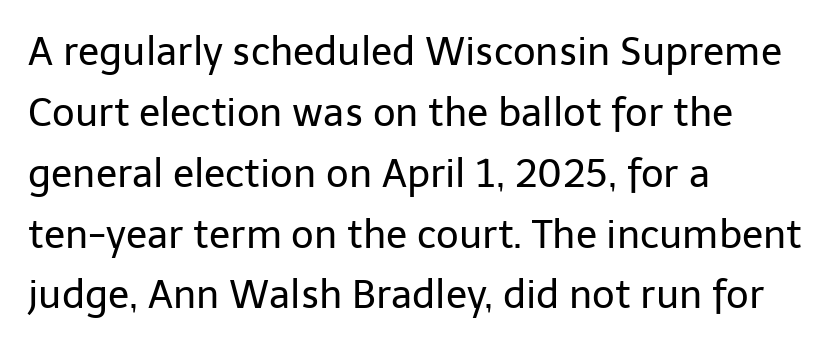
This rendering leaves character spacing at its baseline value. The compositor pushed each line to the left boundary. Check the space under the baseline: it is left empty. The weight would be labelled regular, book, light, or lighter still. Summary of vertical rhythm: regular, with standard interline spacing. Varying glyph widths throughout — classic text-font behaviour.
